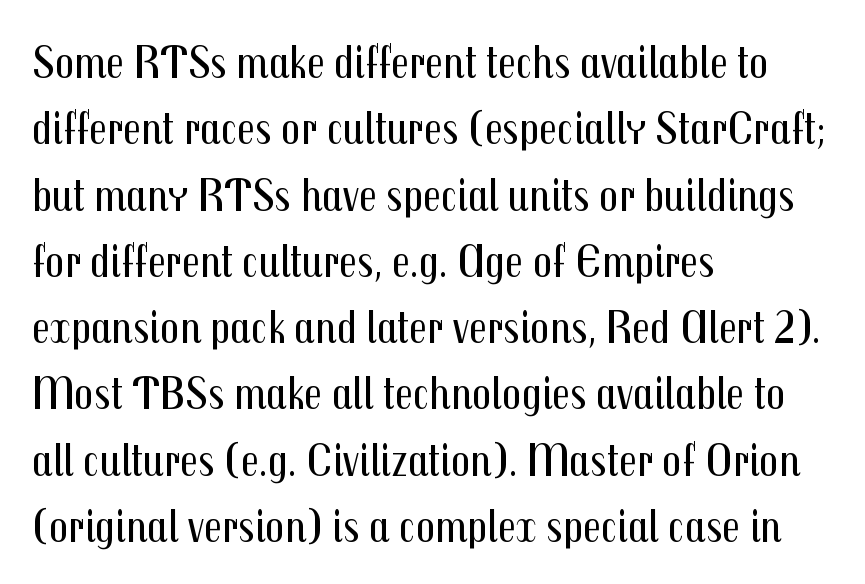
No letter is thick-stroked: the sample isn't bold. Type style note: lacks serifs. Horizontal bands of white between lines are of average thickness. Has an underline been added? It has not. Short note: letters normally spaced. Visually the block forms a straight wall on the left and a jagged coastline on the right.
